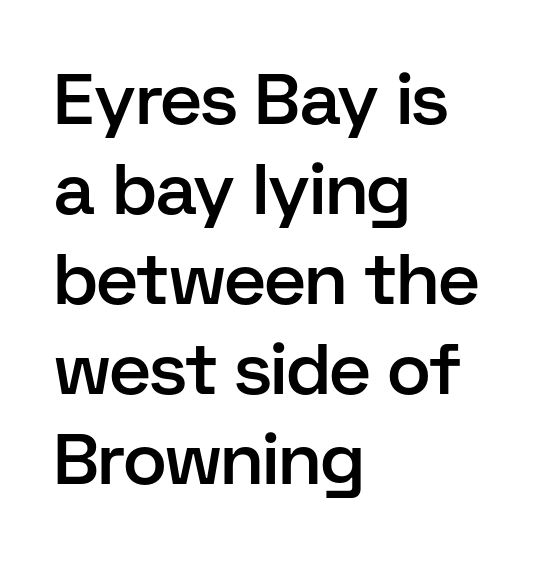
{"serif": "no", "italic": "no", "bold": "semi", "weight": "semibold", "width": "normal", "stroke_contrast": "low", "x_height": "medium", "monospaced": "no", "underline": "no", "align": "left", "line_spacing": "normal", "line_spacing_ratio": 1.25, "letter_spacing": "normal", "letter_spacing_em": 0.0, "glyph_px": 72}
